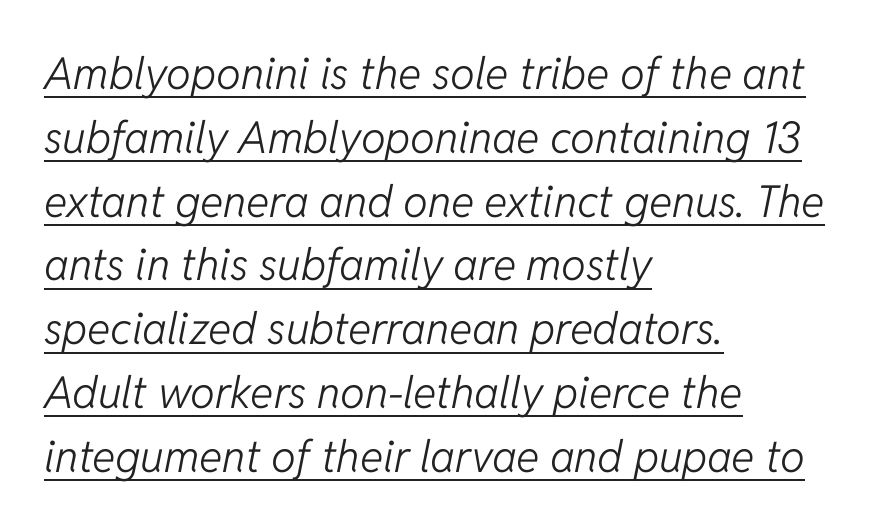
The image shows 44 px light type, italic (leaning right); set left-aligned, normal line spacing (1.45x), normal letter spacing, underlined; low stroke contrast and a medium x-height.
